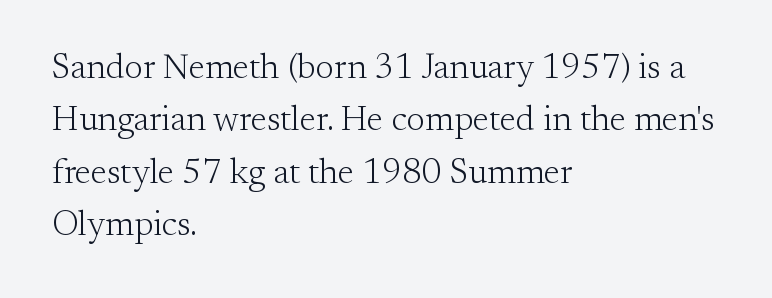
Q: Is the text bold? A: No.
Q: Is the text italic (slanted)? A: No, it is upright.
Q: Is the typeface a serif or a sans-serif typeface? A: Serif.
Q: Is the text underlined? A: No.
Q: How is the paragraph aligned? A: Left-aligned.
Q: Is the spacing between letters normal or unusually wide? A: Normal.
Q: Is the spacing between lines tight, normal or loose? A: Normal.
Q: Width (condensed, normal, or wide)? A: Normal.
Q: Stroke contrast? A: Medium.
Q: x-height? A: Small.
Q: Monospaced? A: No.
